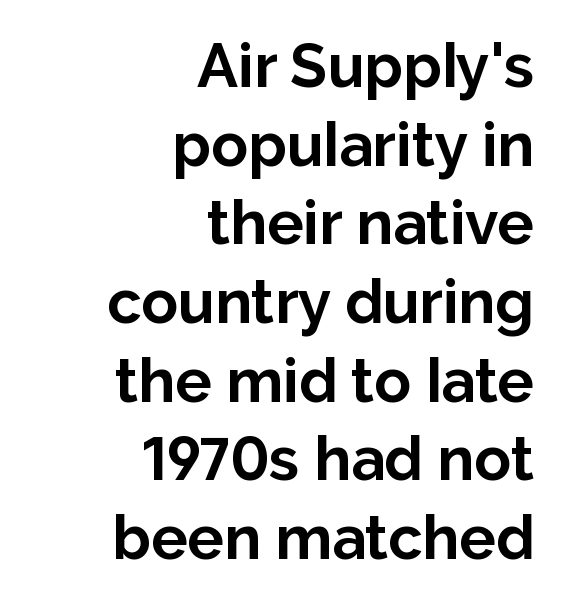
Summary of weight: heavy, a full bold. Alignment: flush right. Caption: standard tracking, unaltered. The passage shown is typed in a proportional face where columns would drift.
